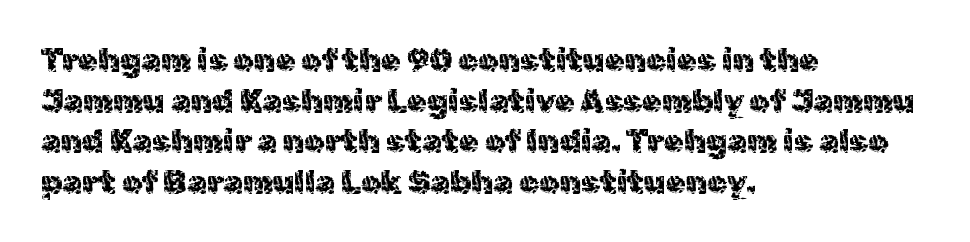
Posture: upright roman. Letter spacing: default. This is sans-serif lettering, the kind often seen on screens and signage. The line-height multiplier appears to be the usual default.
